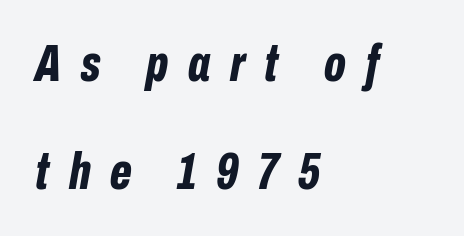
The rendering anchors every line to the left-hand side. Weight check: bold — yes, fully. The face used here is proportionally spaced, like ordinary book or web type. Notice how the stems are inclined rather than vertical — that's the hallmark of italics.
